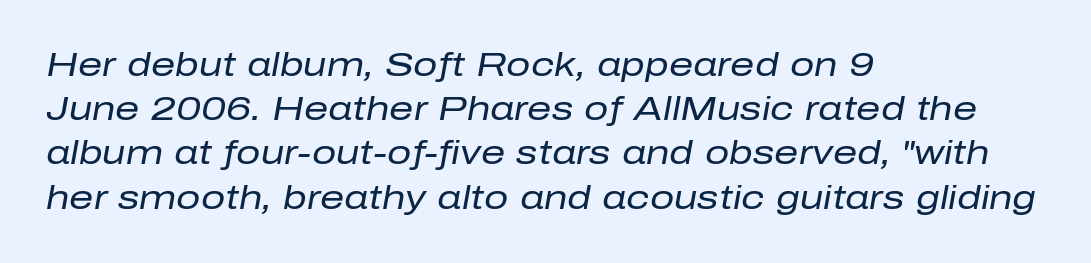
Underline: absent. Is there much room between lines? A standard amount, neither cramped nor airy. Counters stay open thanks to moderate or lighter strokes. Short and long lines alike share a common starting point at left. Posture: slanted. Varying glyph widths throughout — classic text-font behaviour.
